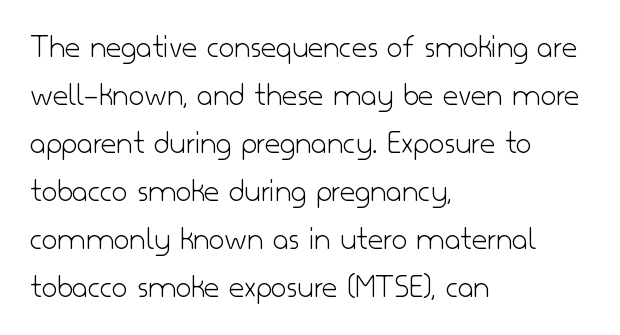
{"serif": "no", "italic": "no", "bold": "no", "weight": "light", "width": "normal", "stroke_contrast": "low", "x_height": "small", "monospaced": "no", "underline": "no", "align": "left", "line_spacing": "normal", "line_spacing_ratio": 1.41, "letter_spacing": "normal", "letter_spacing_em": 0.0, "glyph_px": 34}
